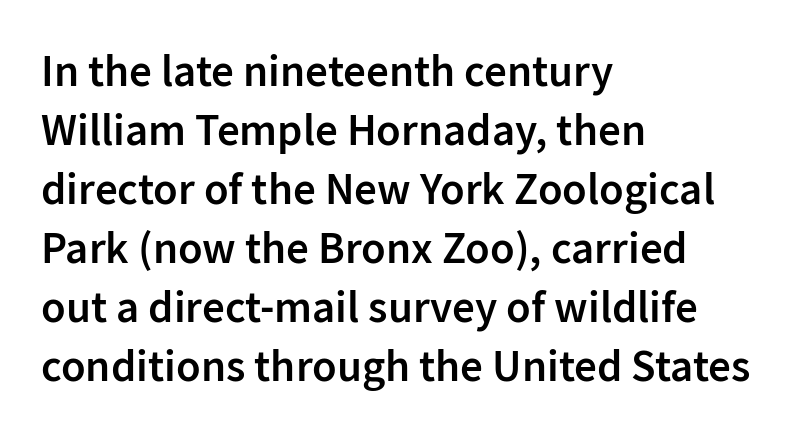
The image shows 45 px semibold sans-serif type, upright; set left-aligned, normal line spacing (1.31x), normal letter spacing, not underlined; low stroke contrast and a medium x-height.
